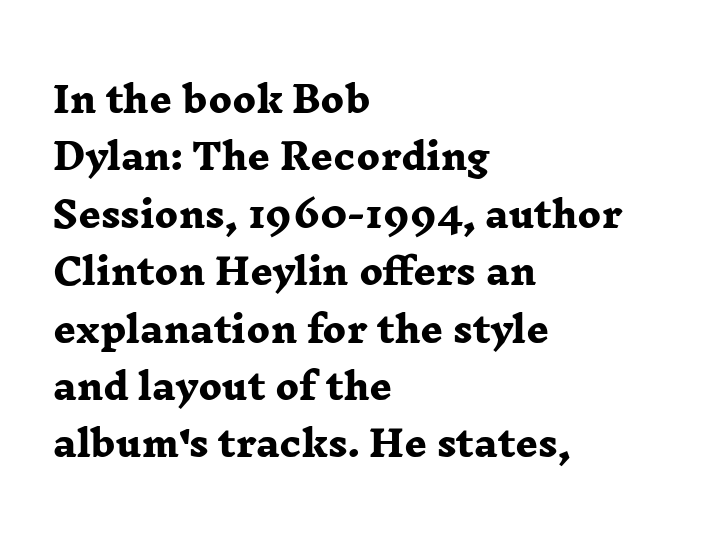
Glance below the letters and you will spot only blank space. You could call the tracking neutral — neither tight nor loose. The font family rendered here belongs to the serif group. The characters look thick and weighty, a clear bold. Does the copy run flush right? No — it runs flush left. The passage shown stacks its lines at a standard gap.
